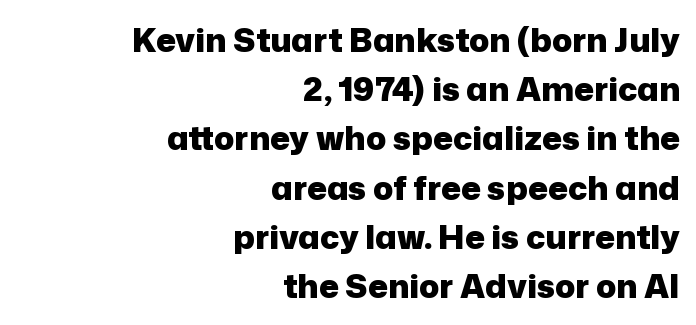
Q: Is the text bold? A: Yes.
Q: Is the text italic (slanted)? A: No, it is upright.
Q: Is the typeface a serif or a sans-serif typeface? A: Sans-serif.
Q: Is the text underlined? A: No.
Q: How is the paragraph aligned? A: Right-aligned.
Q: Is the spacing between letters normal or unusually wide? A: Normal.
Q: Is the spacing between lines tight, normal or loose? A: Normal.
Q: Width (condensed, normal, or wide)? A: Normal.
Q: Stroke contrast? A: Low.
Q: x-height? A: Medium.
Q: Monospaced? A: No.
